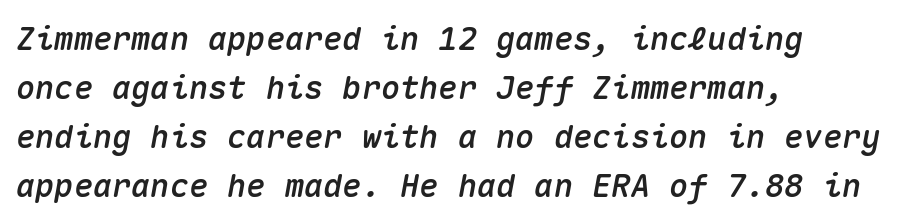
Q: Is the text italic (slanted)? A: Yes, it leans right by about 10 degrees.
Q: Is the text underlined? A: No.
Q: How is the paragraph aligned? A: Left-aligned.
Q: Is the spacing between letters normal or unusually wide? A: Normal.
Q: Is the spacing between lines tight, normal or loose? A: Normal.
Q: Width (condensed, normal, or wide)? A: Normal.
Q: Stroke contrast? A: Medium.
Q: x-height? A: Medium.
Q: Monospaced? A: Yes.
